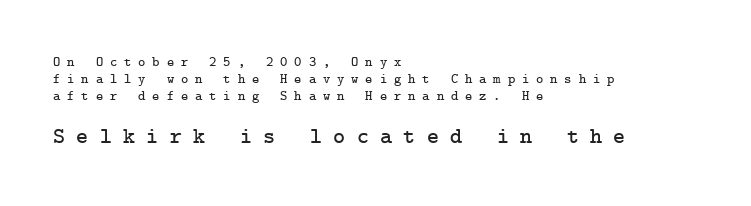
The words here are not underlined. Caption: upper text group reduced, lower text group enlarged. The lines in this sample share a left origin and differ only in where they stop. Rendered with straight, roman letterforms. The face used here is rendered with a markedly widened letterfit.
